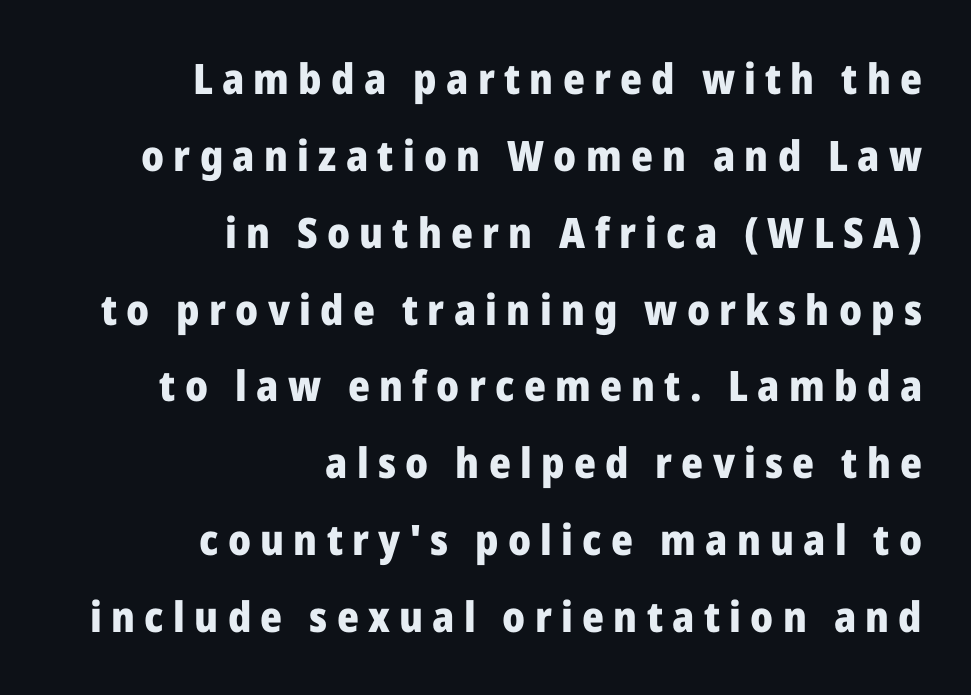
Q: Is the text bold? A: Yes.
Q: Is the text italic (slanted)? A: No, it is upright.
Q: Is the typeface a serif or a sans-serif typeface? A: Sans-serif.
Q: Is the text underlined? A: No.
Q: How is the paragraph aligned? A: Right-aligned.
Q: Is the spacing between letters normal or unusually wide? A: Unusually wide.
Q: Width (condensed, normal, or wide)? A: Normal.
Q: Stroke contrast? A: Low.
Q: x-height? A: Medium.
Q: Monospaced? A: No.
